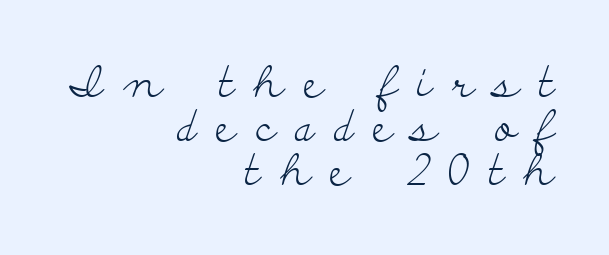
Q: Is the text bold? A: No.
Q: Is the text italic (slanted)? A: Yes.
Q: Is the typeface a serif or a sans-serif typeface? A: Serif.
Q: Is the text underlined? A: No.
Q: How is the paragraph aligned? A: Right-aligned.
Q: Is the spacing between letters normal or unusually wide? A: Unusually wide.
Q: Is the spacing between lines tight, normal or loose? A: Tight.
Q: Width (condensed, normal, or wide)? A: Wide.
Q: Stroke contrast? A: Low.
Q: x-height? A: Small.
Q: Monospaced? A: No.
